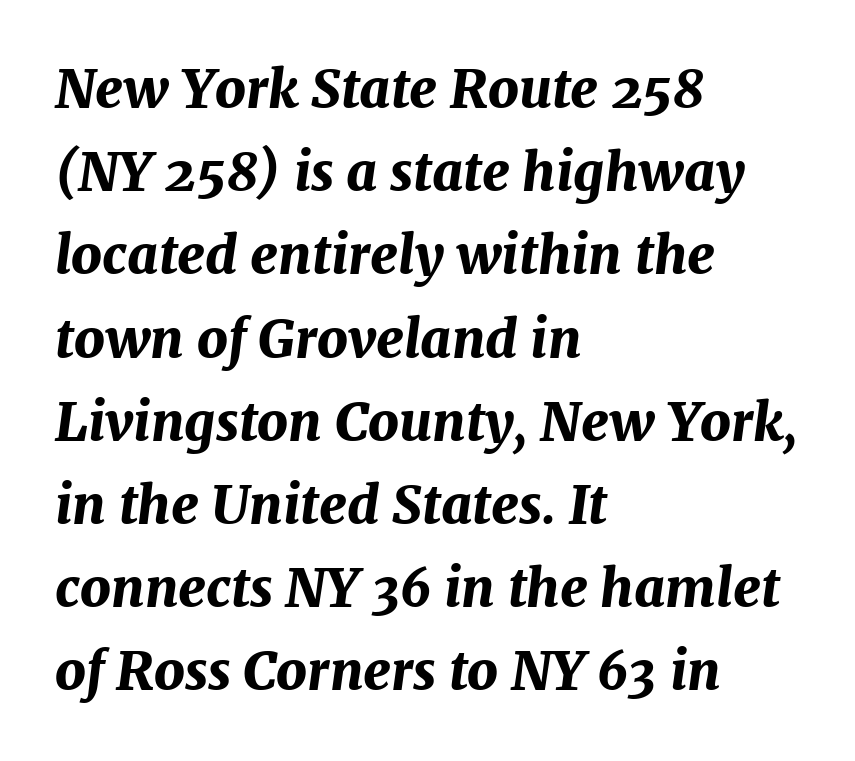
The line texture is even and compact thanks to regular tracking. An italicized treatment has been applied to the whole sample. Baseline-to-baseline distance is the conventional proportion of letter height. Here the designer chose a conventional face with non-uniform glyph widths.
